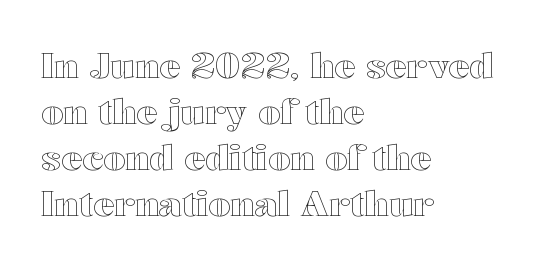
This rendering uses left alignment, leaving the right contour irregular. Underline: absent. The leading is moderate, giving the passage an even texture. Glyph-to-glyph distance matches everyday printed text. Do the characters align in a grid? No, the font is proportional.
